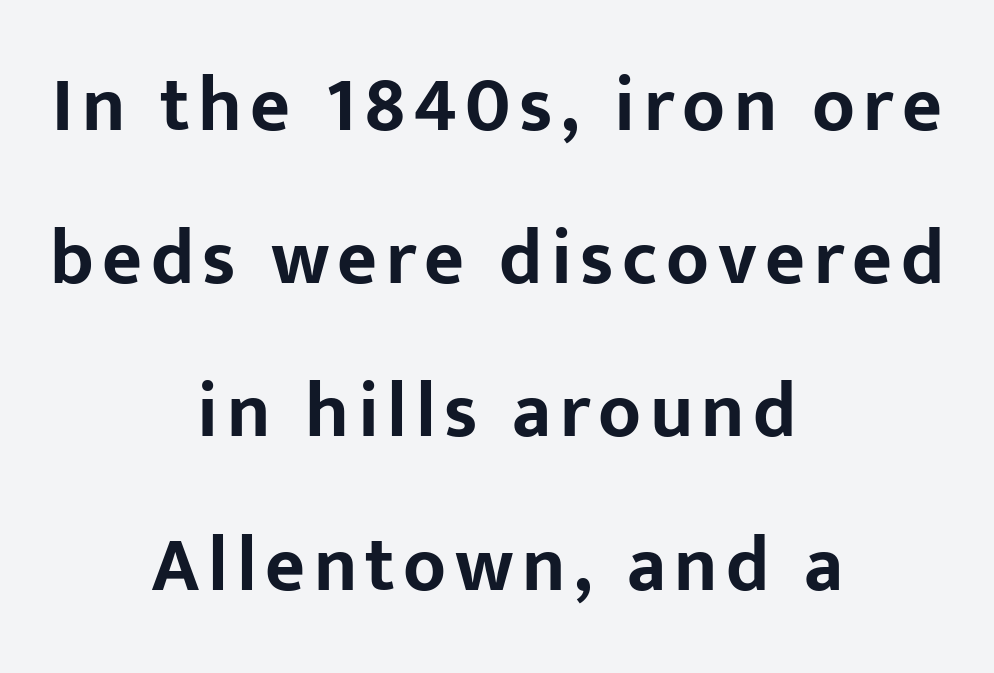
Q: Is the text bold? A: Yes.
Q: Is the text italic (slanted)? A: No, it is upright.
Q: Is the typeface a serif or a sans-serif typeface? A: Sans-serif.
Q: Is the text underlined? A: No.
Q: How is the paragraph aligned? A: Centered.
Q: Is the spacing between lines tight, normal or loose? A: Loose.
Q: Width (condensed, normal, or wide)? A: Normal.
Q: Stroke contrast? A: Low.
Q: x-height? A: Medium.
Q: Monospaced? A: No.
